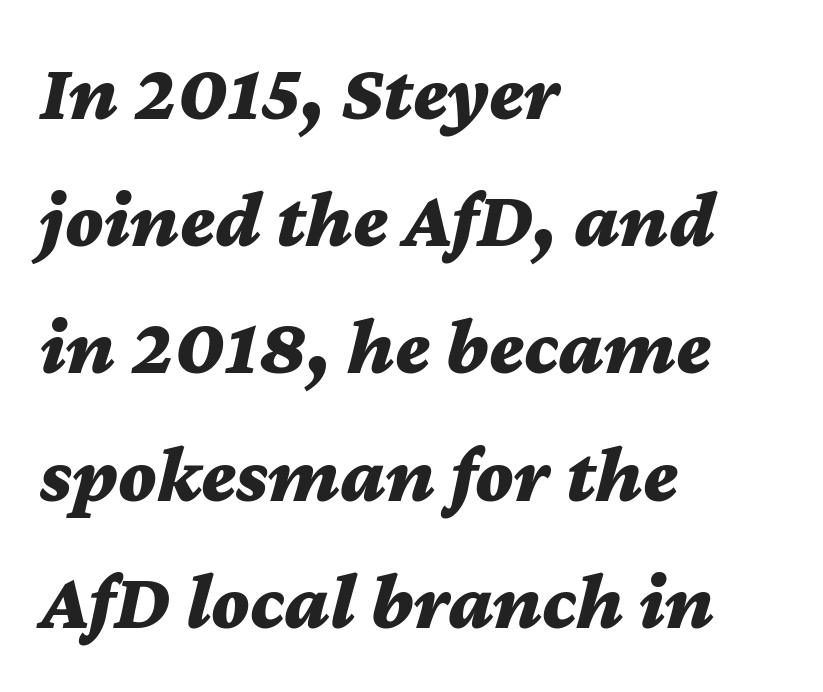
The image shows 80 px bold, wide type, italic (leaning right); set left-aligned, normal line spacing (1.59x), normal letter spacing, not underlined; medium stroke contrast and a medium x-height.
